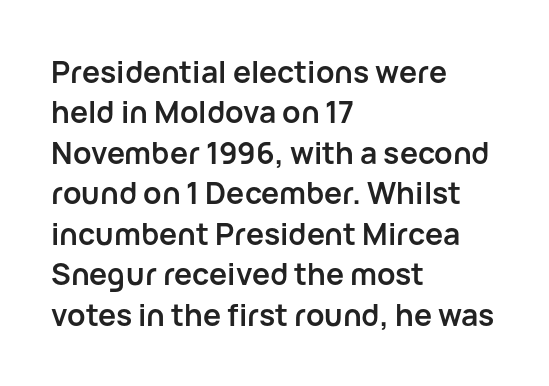
Observe the absence of serifs on each vertical stroke in this sample. The rag falls on the right side of this text block. Every character sits straight up, as roman type does. This sample uses plain, unmodified letter spacing.
